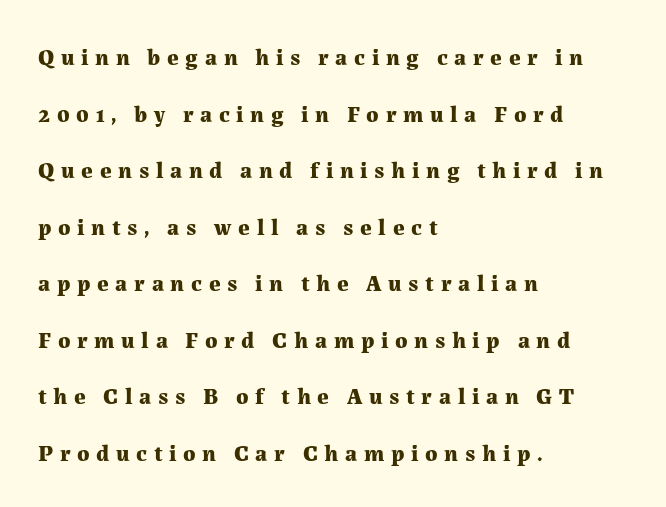
{"italic": "no", "bold": "yes", "underline": "no", "align": "left", "line_spacing": "loose", "line_spacing_ratio": 2.46, "letter_spacing": "wide", "letter_spacing_em": 0.29, "glyph_px": 23}
